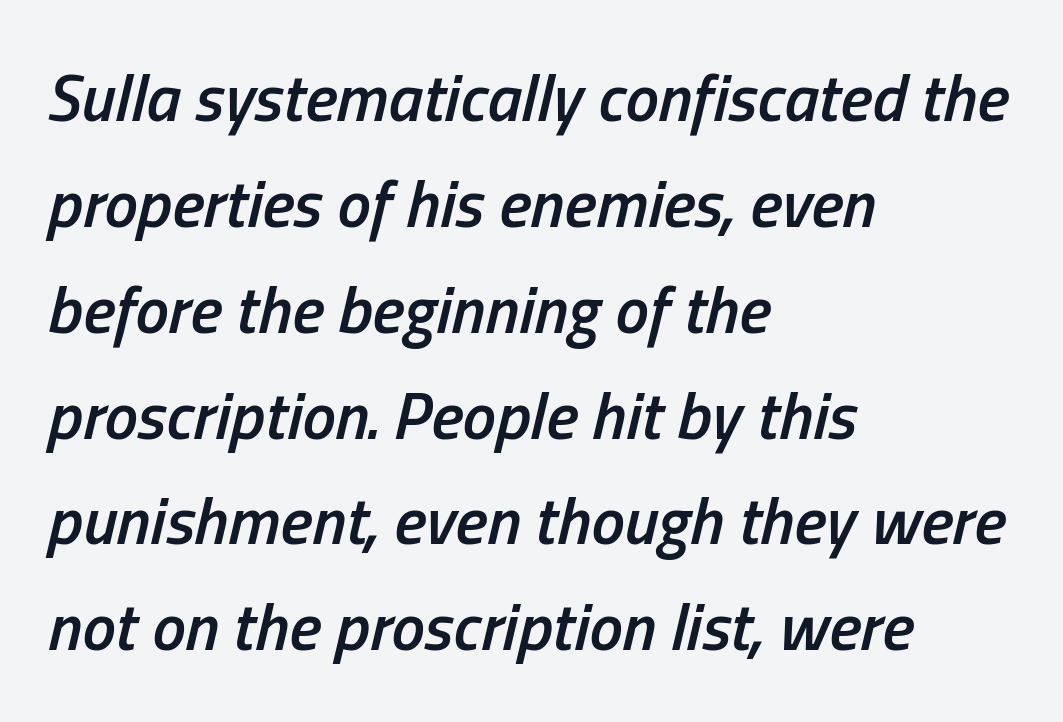
The image shows 67 px semibold, condensed type, italic (leaning right); set left-aligned, normal line spacing (1.58x), normal letter spacing, not underlined; low stroke contrast and a medium x-height.
